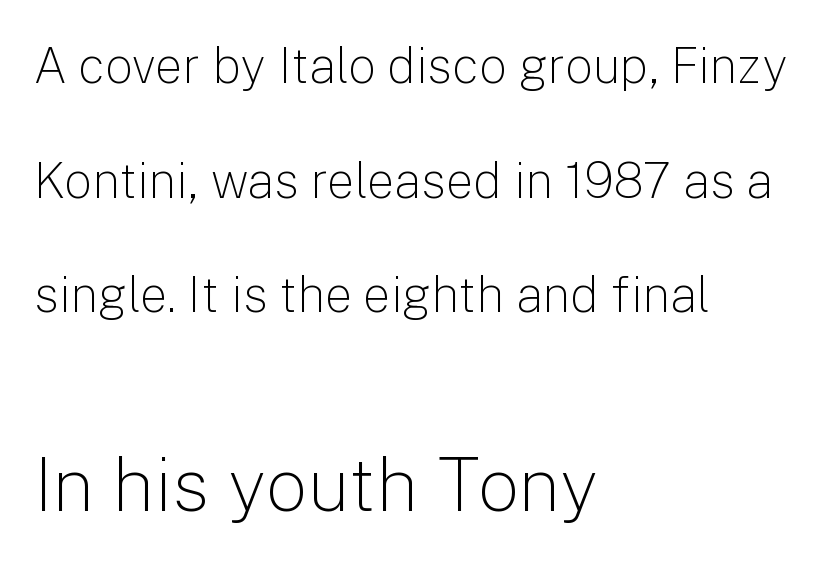
Q: Is the text bold? A: No.
Q: Is the text italic (slanted)? A: No, it is upright.
Q: Is the typeface a serif or a sans-serif typeface? A: Sans-serif.
Q: Is the text underlined? A: No.
Q: How is the paragraph aligned? A: Left-aligned.
Q: Is the spacing between letters normal or unusually wide? A: Normal.
Q: Is the spacing between lines tight, normal or loose? A: Loose.
Q: Which block of text is set in a larger size, the first (top) or the second (bottom)? A: The second (bottom) one.
Q: Width (condensed, normal, or wide)? A: Normal.
Q: Stroke contrast? A: Low.
Q: x-height? A: Medium.
Q: Monospaced? A: No.
